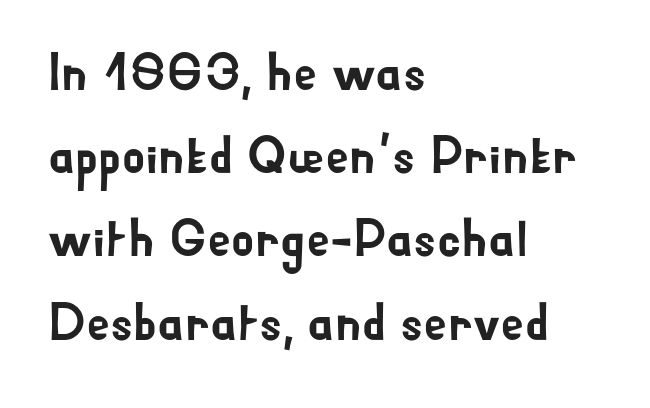
Q: Is the text italic (slanted)? A: No, it is upright.
Q: Is the typeface a serif or a sans-serif typeface? A: Sans-serif.
Q: Is the text underlined? A: No.
Q: How is the paragraph aligned? A: Left-aligned.
Q: Is the spacing between letters normal or unusually wide? A: Normal.
Q: Is the spacing between lines tight, normal or loose? A: Normal.
Q: Width (condensed, normal, or wide)? A: Normal.
Q: Stroke contrast? A: Low.
Q: x-height? A: Small.
Q: Monospaced? A: No.
